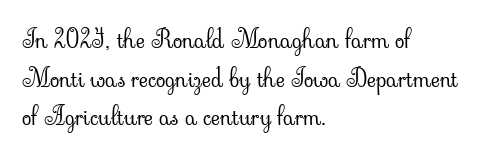
Notice how descenders clear the ascenders below comfortably — that's standard leading. Posture: vertical. Letter spacing: default. This rendering uses left alignment, leaving the right contour irregular.
